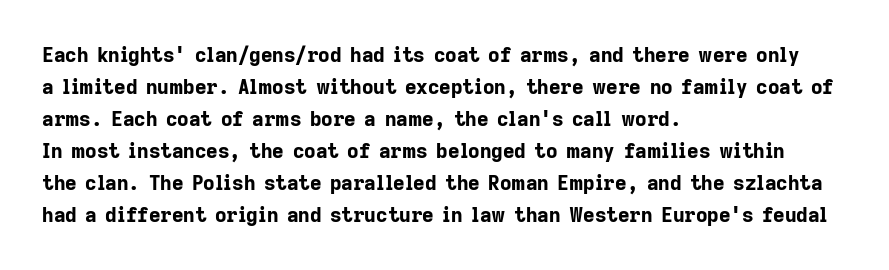
The image shows 20 px bold type, upright; set left-aligned, normal line spacing (1.6x), normal letter spacing, not underlined.
